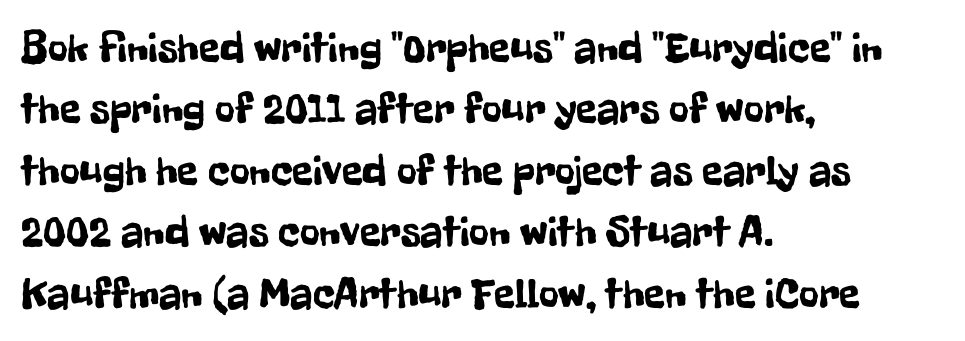
The image shows 43 px condensed sans-serif type, upright; set left-aligned, normal line spacing (1.43x), normal letter spacing, not underlined; low stroke contrast and a medium x-height.
